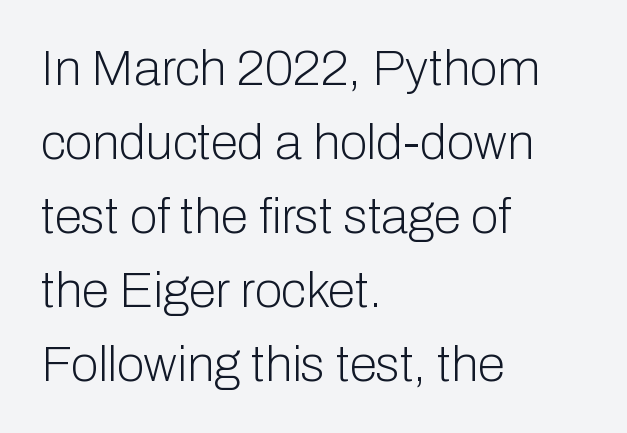
Q: Is the text bold? A: No.
Q: Is the text italic (slanted)? A: No, it is upright.
Q: Is the typeface a serif or a sans-serif typeface? A: Sans-serif.
Q: Is the text underlined? A: No.
Q: How is the paragraph aligned? A: Left-aligned.
Q: Is the spacing between letters normal or unusually wide? A: Normal.
Q: Is the spacing between lines tight, normal or loose? A: Normal.
Q: Width (condensed, normal, or wide)? A: Normal.
Q: Stroke contrast? A: Low.
Q: x-height? A: Medium.
Q: Monospaced? A: No.
